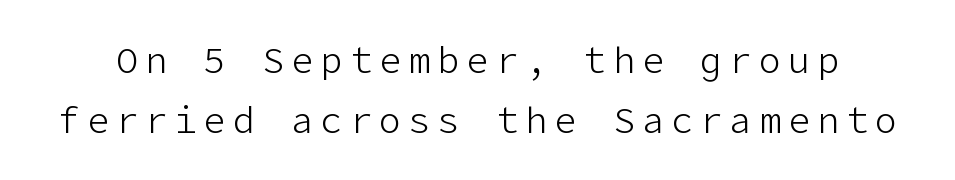
Q: Is the text bold? A: No.
Q: Is the text italic (slanted)? A: No, it is upright.
Q: Is the typeface a serif or a sans-serif typeface? A: Sans-serif.
Q: Is the text underlined? A: No.
Q: Is the spacing between lines tight, normal or loose? A: Normal.
Q: Width (condensed, normal, or wide)? A: Normal.
Q: Stroke contrast? A: Low.
Q: x-height? A: Medium.
